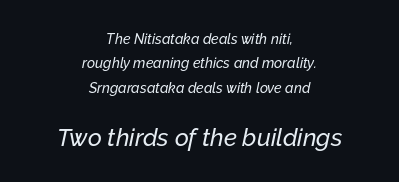
The axis of the letterforms is tilted away from vertical. Compared with typical body copy, the letter spacing here is the same. Check under the words: just untouched page. The lines are quadded center. You get the small type first, then a jump to larger type.
